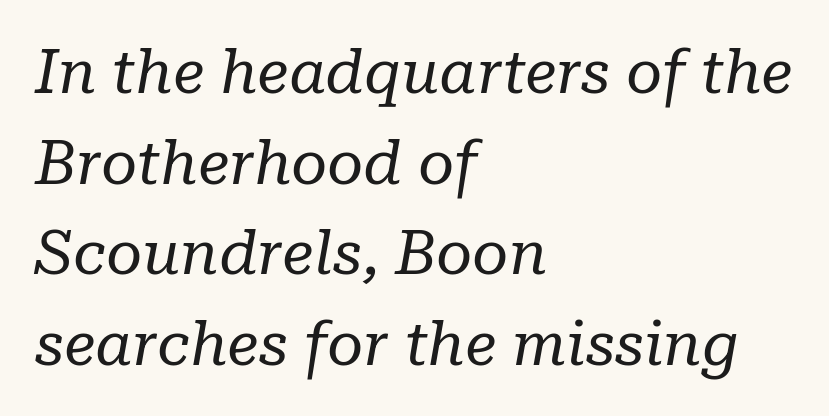
{"serif": "yes", "italic": "yes", "lean": "right", "slant_degrees": 10, "bold": "no", "weight": "regular", "width": "normal", "stroke_contrast": "low", "x_height": "medium", "monospaced": "no", "underline": "no", "align": "left", "line_spacing": "normal", "line_spacing_ratio": 1.46, "letter_spacing": "normal", "letter_spacing_em": 0.0, "glyph_px": 62}
